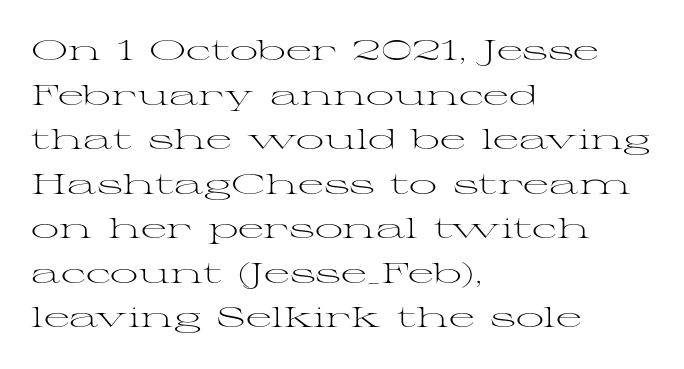
The string is rendered with underlining switched off. Each letter keeps its own natural width here, so spacing adapts to shape. Unlike italic type, these characters show no tilt at all. No letter is thick-stroked: the sample isn't bold. How would I describe the line gaps? Plain and ordinary. Compared with a centered layout, this one pins lines to the left instead.
